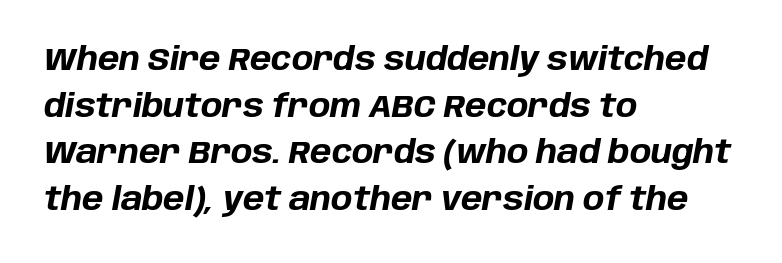
{"italic": "yes", "lean": "right", "slant_degrees": 10, "bold": "yes", "weight": "bold", "width": "normal", "stroke_contrast": "low", "x_height": "large", "monospaced": "no", "underline": "no", "align": "left", "line_spacing": "normal", "line_spacing_ratio": 1.46, "letter_spacing": "normal", "letter_spacing_em": 0.0, "glyph_px": 32}
